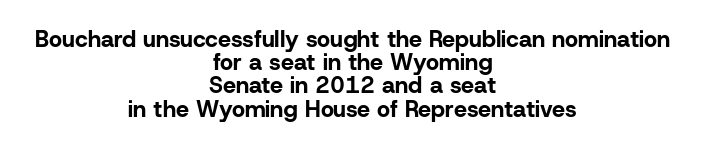
Q: Is the text bold? A: Yes.
Q: Is the text italic (slanted)? A: No, it is upright.
Q: Is the text underlined? A: No.
Q: How is the paragraph aligned? A: Centered.
Q: Is the spacing between letters normal or unusually wide? A: Normal.
Q: Is the spacing between lines tight, normal or loose? A: Tight.
